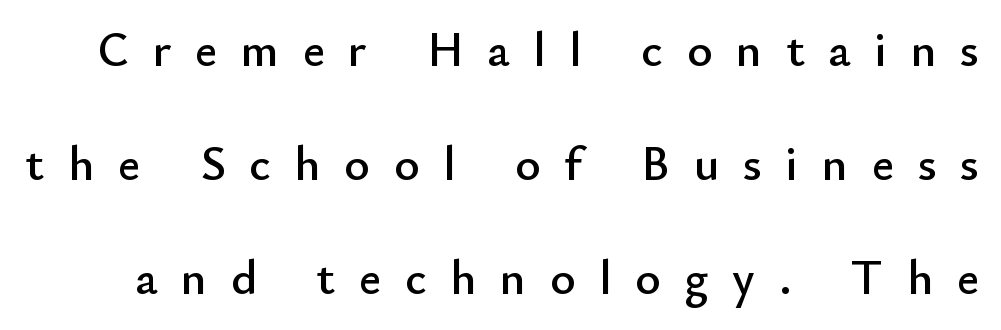
{"serif": "no", "italic": "no", "width": "normal", "stroke_contrast": "low", "x_height": "small", "monospaced": "no", "underline": "no", "line_spacing": "loose", "line_spacing_ratio": 2.37, "letter_spacing": "wide", "letter_spacing_em": 0.5, "glyph_px": 48}
